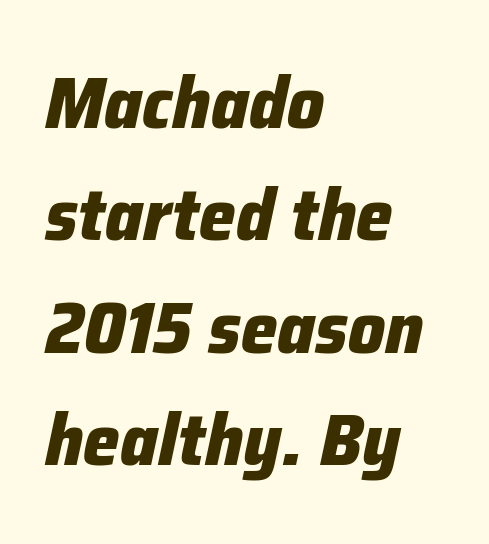
{"italic": "yes", "lean": "right", "slant_degrees": 12, "bold": "yes", "weight": "heavy", "width": "normal", "stroke_contrast": "low", "x_height": "medium", "monospaced": "no", "underline": "no", "align": "left", "line_spacing": "normal", "line_spacing_ratio": 1.54, "letter_spacing": "normal", "letter_spacing_em": 0.0, "glyph_px": 73}
